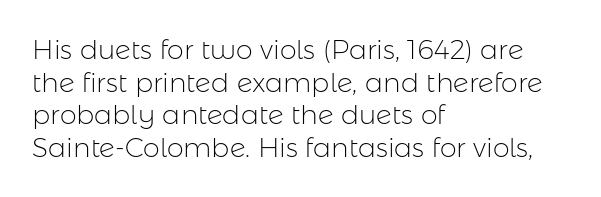
What stands out about the letter spacing? Nothing — it is the standard amount. This is not heavy type; no bold has been used. Just letters on the line, the space beneath them empty. Notice how the stems are strictly vertical — no italics here. This rendering uses left alignment, leaving the right contour irregular.
